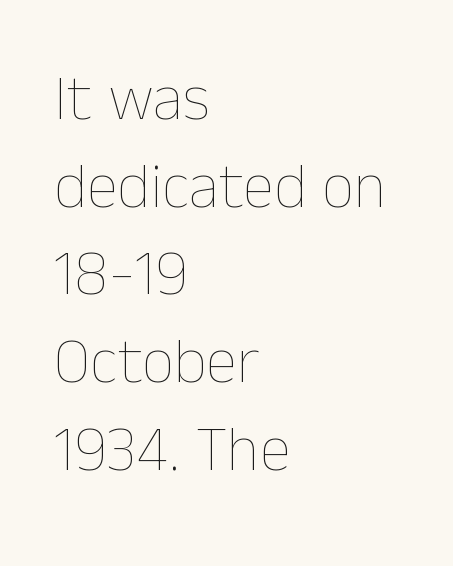
Q: Is the text bold? A: No.
Q: Is the text italic (slanted)? A: No, it is upright.
Q: Is the text underlined? A: No.
Q: How is the paragraph aligned? A: Left-aligned.
Q: Is the spacing between letters normal or unusually wide? A: Normal.
Q: Is the spacing between lines tight, normal or loose? A: Normal.
Q: Width (condensed, normal, or wide)? A: Normal.
Q: Stroke contrast? A: Low.
Q: x-height? A: Medium.
Q: Monospaced? A: No.
